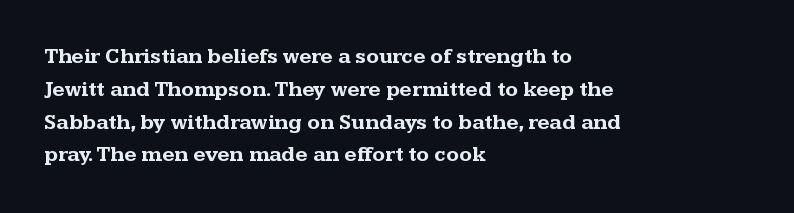
Q: Is the text bold? A: Yes.
Q: Is the text italic (slanted)? A: No, it is upright.
Q: Is the text underlined? A: No.
Q: How is the paragraph aligned? A: Left-aligned.
Q: Is the spacing between letters normal or unusually wide? A: Normal.
Q: Is the spacing between lines tight, normal or loose? A: Normal.
